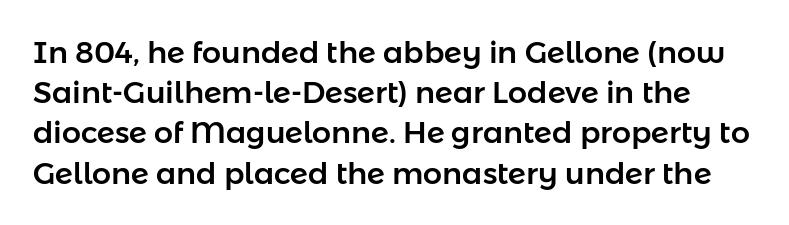
Typographically, this falls in the sans-serif category. Tracking value appears to be zero — textbook default spacing. This block has exactly the height ordinary leading produces. The area under the type is left untouched. Style check: upright. Spacing verdict: proportional, widths tailored to each character.
